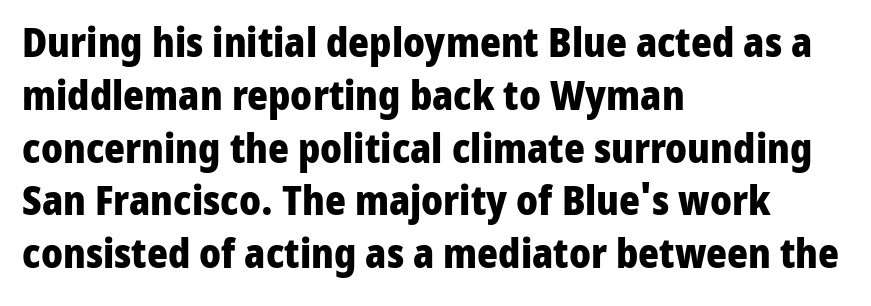
Q: Is the text bold? A: Yes.
Q: Is the text italic (slanted)? A: No, it is upright.
Q: Is the typeface a serif or a sans-serif typeface? A: Sans-serif.
Q: Is the text underlined? A: No.
Q: How is the paragraph aligned? A: Left-aligned.
Q: Is the spacing between letters normal or unusually wide? A: Normal.
Q: Is the spacing between lines tight, normal or loose? A: Normal.
Q: Width (condensed, normal, or wide)? A: Normal.
Q: Stroke contrast? A: Low.
Q: x-height? A: Medium.
Q: Monospaced? A: No.
